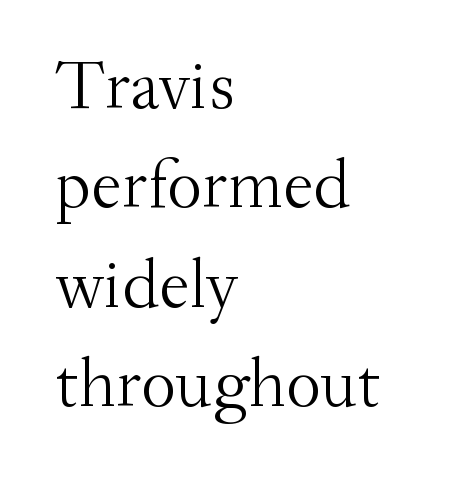
Q: Is the text bold? A: No.
Q: Is the text italic (slanted)? A: No, it is upright.
Q: Is the typeface a serif or a sans-serif typeface? A: Serif.
Q: Is the text underlined? A: No.
Q: How is the paragraph aligned? A: Left-aligned.
Q: Is the spacing between letters normal or unusually wide? A: Normal.
Q: Is the spacing between lines tight, normal or loose? A: Normal.
Q: Width (condensed, normal, or wide)? A: Normal.
Q: Stroke contrast? A: Medium.
Q: x-height? A: Small.
Q: Monospaced? A: No.
